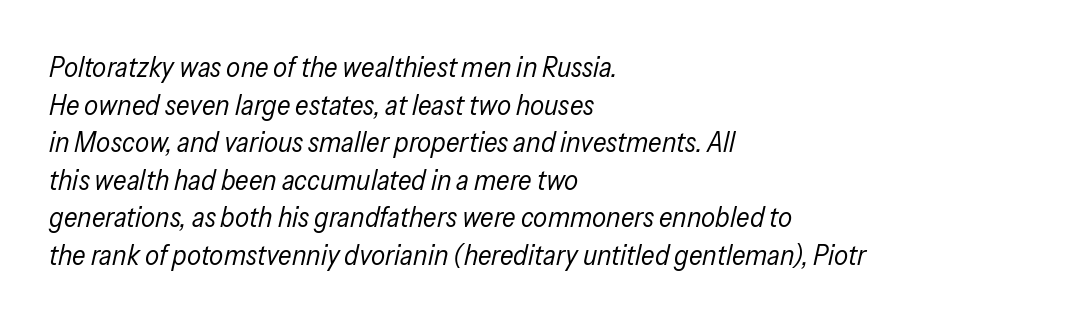
Q: Is the text bold? A: No.
Q: Is the text italic (slanted)? A: Yes, it leans right by about 13 degrees.
Q: Is the text underlined? A: No.
Q: How is the paragraph aligned? A: Left-aligned.
Q: Is the spacing between letters normal or unusually wide? A: Normal.
Q: Is the spacing between lines tight, normal or loose? A: Normal.
Q: Width (condensed, normal, or wide)? A: Condensed.
Q: Stroke contrast? A: Low.
Q: x-height? A: Medium.
Q: Monospaced? A: No.
